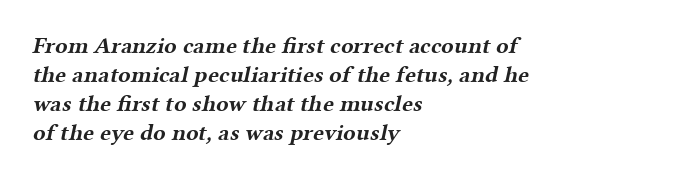
{"bold": "yes", "underline": "no", "align": "left", "line_spacing": "normal", "line_spacing_ratio": 1.26, "letter_spacing": "normal", "letter_spacing_em": 0.0, "glyph_px": 23}
